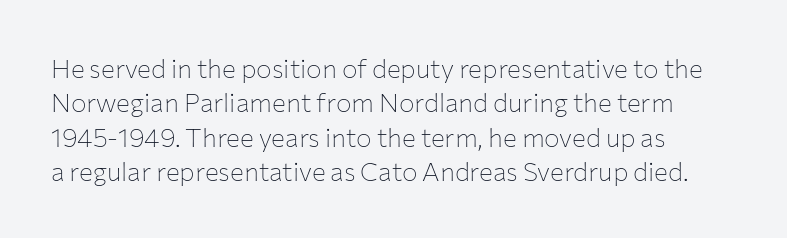
{"italic": "no", "bold": "no", "underline": "no", "align": "left", "line_spacing": "normal", "line_spacing_ratio": 1.32, "letter_spacing": "normal", "letter_spacing_em": 0.0, "glyph_px": 26}
